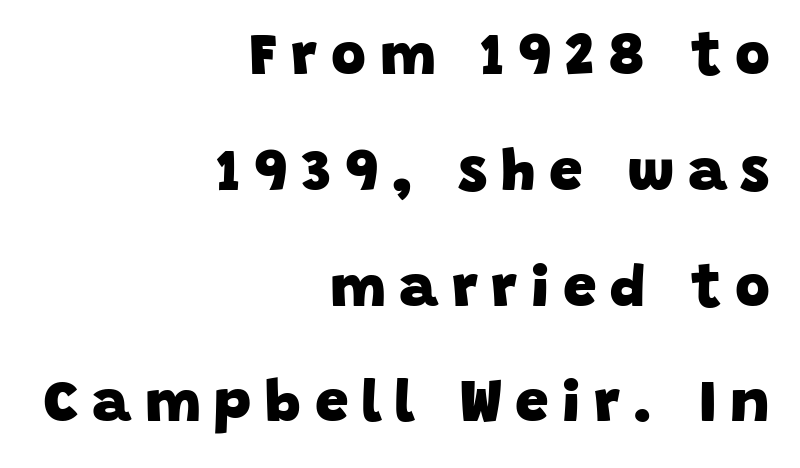
Descenders hang freely into open space. Are there feet on the stems? There aren't — it's a sans. These lines have a slow, spaced-out rhythm from letter to letter. Varying glyph widths throughout — classic text-font behaviour.
